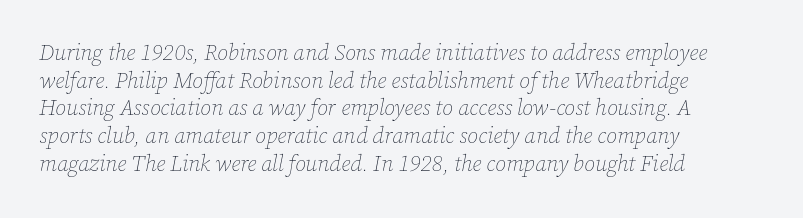
The image shows 22 px text type, italic (leaning right); set left-aligned, normal line spacing (1.26x), normal letter spacing, not underlined.
